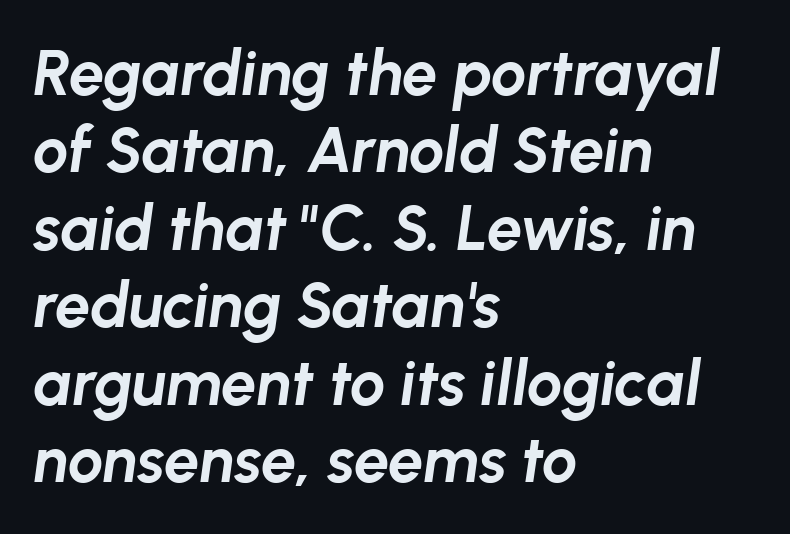
Compared with a centered layout, this one pins lines to the left instead. Only glyphs here, with clear space below each row. Varying glyph widths throughout — classic text-font behaviour. The typography opts for an oblique posture over an upright one. Does extra space separate the letters? No, they use regular spacing. Stroke thickness is high; the sample reads as a true bold.
